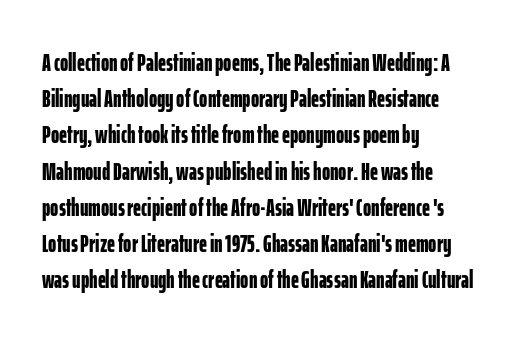
Q: Is the text bold? A: Yes.
Q: Is the text italic (slanted)? A: No, it is upright.
Q: Is the text underlined? A: No.
Q: How is the paragraph aligned? A: Left-aligned.
Q: Is the spacing between letters normal or unusually wide? A: Normal.
Q: Is the spacing between lines tight, normal or loose? A: Normal.
